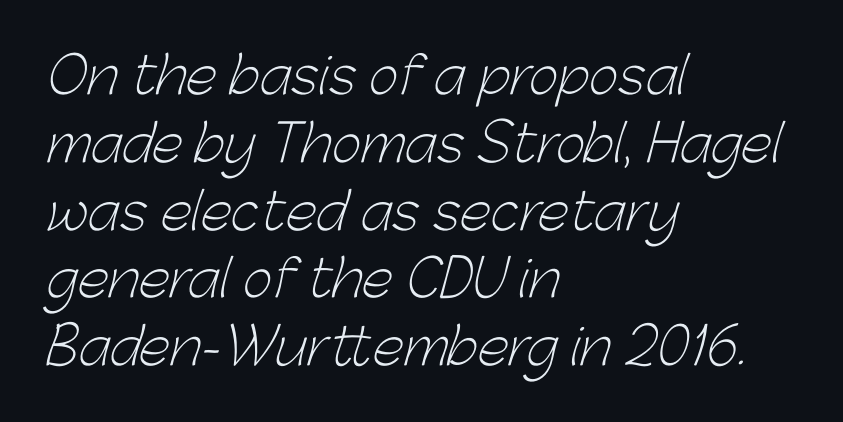
Q: Is the text bold? A: No.
Q: Is the typeface a serif or a sans-serif typeface? A: Sans-serif.
Q: Is the text underlined? A: No.
Q: How is the paragraph aligned? A: Left-aligned.
Q: Is the spacing between letters normal or unusually wide? A: Normal.
Q: Is the spacing between lines tight, normal or loose? A: Normal.
Q: Width (condensed, normal, or wide)? A: Normal.
Q: Stroke contrast? A: Low.
Q: x-height? A: Medium.
Q: Monospaced? A: No.
